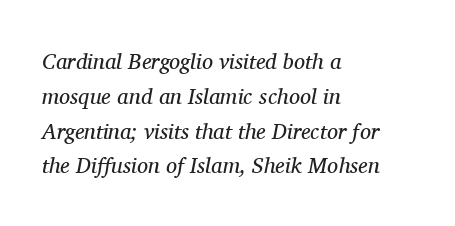
{"italic": "yes", "lean": "right", "slant_degrees": 11, "bold": "no", "underline": "no", "align": "left", "line_spacing": "normal", "line_spacing_ratio": 1.58, "letter_spacing": "normal", "letter_spacing_em": 0.0, "glyph_px": 22}
